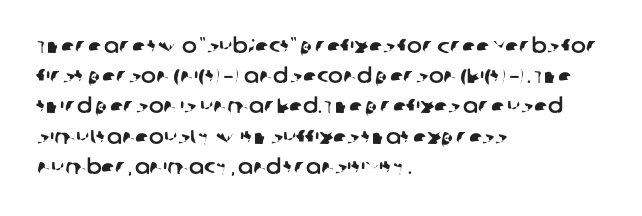
Q: Is the text underlined? A: No.
Q: How is the paragraph aligned? A: Left-aligned.
Q: Is the spacing between letters normal or unusually wide? A: Normal.
Q: Is the spacing between lines tight, normal or loose? A: Normal.
